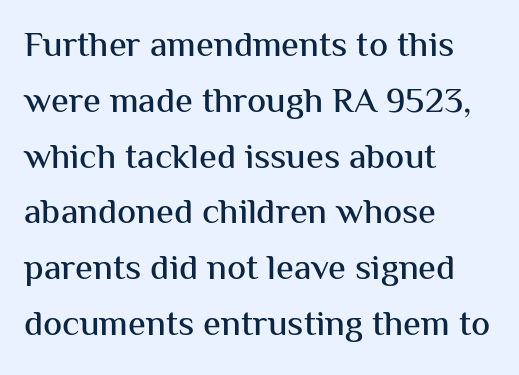
Q: Is the text italic (slanted)? A: No, it is upright.
Q: Is the typeface a serif or a sans-serif typeface? A: Sans-serif.
Q: Is the text underlined? A: No.
Q: How is the paragraph aligned? A: Left-aligned.
Q: Is the spacing between letters normal or unusually wide? A: Normal.
Q: Is the spacing between lines tight, normal or loose? A: Normal.
Q: Width (condensed, normal, or wide)? A: Normal.
Q: Stroke contrast? A: Medium.
Q: x-height? A: Medium.
Q: Monospaced? A: No.
